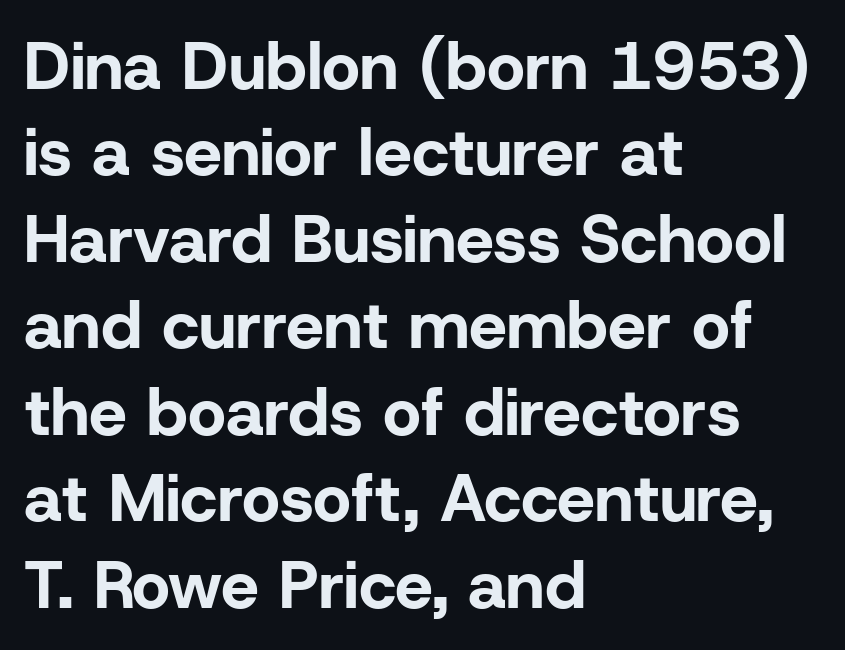
Is there any slant? The stems are plumb. The passage shown is typeset with a sans-serif family. Proportional: the letters do not fall into vertical columns. Caption: multi-line text, flush left, ragged right. How heavy is the stroke? Heavy — this is a bold. Tracking here is standard; glyphs follow each other at the usual distance.
